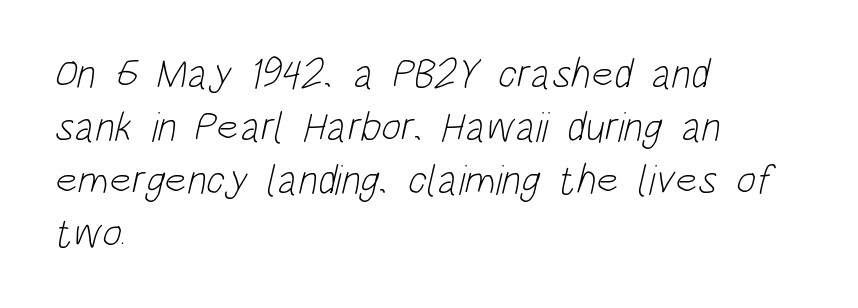
{"serif": "no", "bold": "no", "weight": "light", "width": "condensed", "stroke_contrast": "low", "x_height": "large", "monospaced": "no", "underline": "no", "align": "left", "line_spacing": "normal", "line_spacing_ratio": 1.26, "letter_spacing": "normal", "letter_spacing_em": 0.0, "glyph_px": 42}
